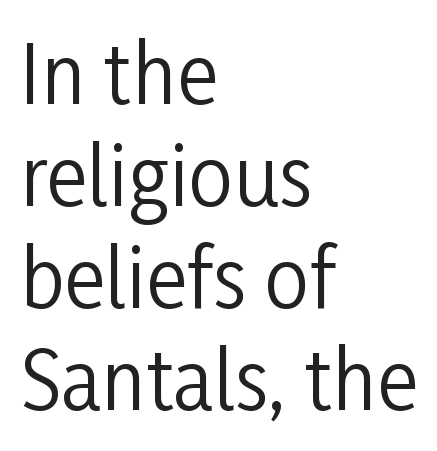
Anything drawn beneath the words? Only blank space. In terms of letterform style, serifs are entirely absent. Each line starts at the same left margin while the right side varies. You could not count columns in this text — the font is proportionally spaced. Posture: upright roman. Letters have the restrained weight of plain body copy at most.
